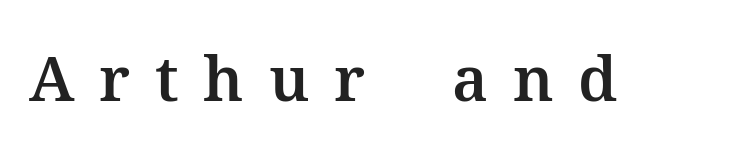
In terms of posture, this sample is upright. Each row of text sits above clean, open space. Note the varied advance widths — an 'i' is clearly narrower than an 'm'. Is the letter spacing exaggerated? Yes — the characters are pushed far apart.
